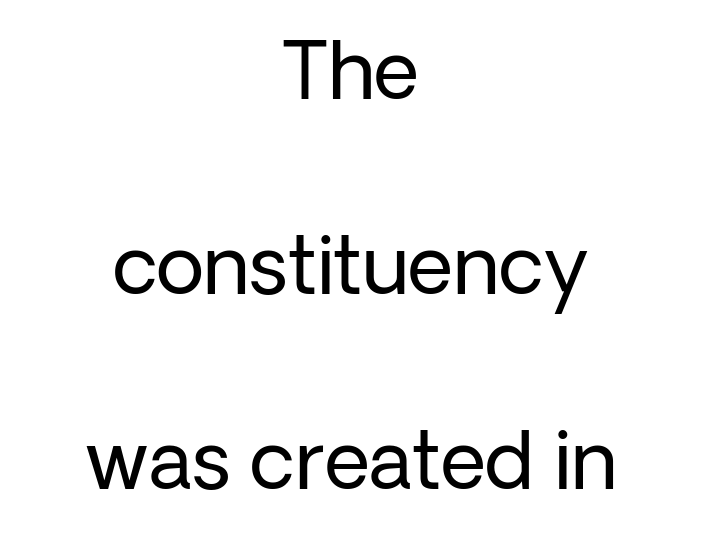
The gap between lines stays unmarked. Character widths vary here, with narrow letters taking less room than wide ones. Notice how the stems are strictly vertical — no italics here. Look at the tracking — it's just the regular setting, nothing added.
